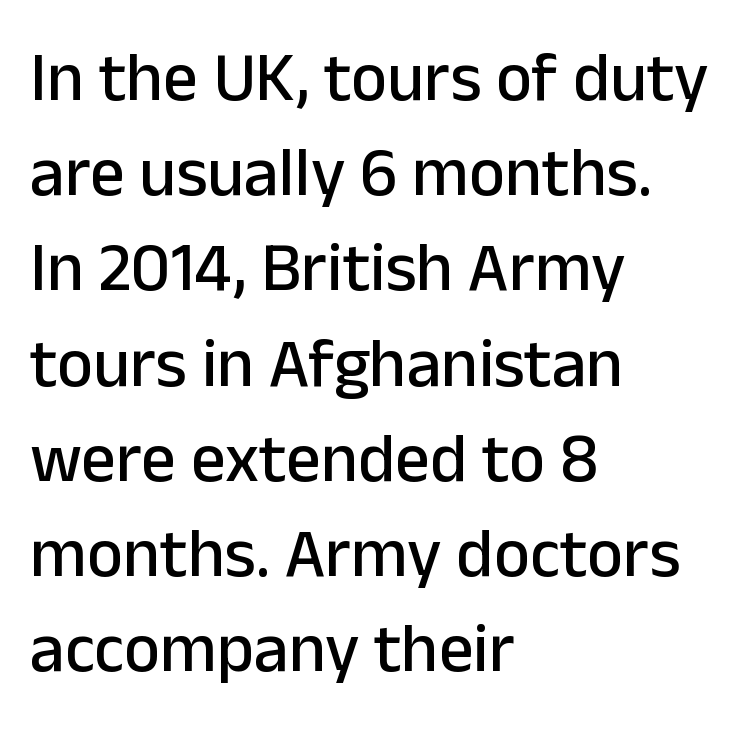
The image shows 69 px sans-serif type, upright; set left-aligned, normal line spacing (1.38x), normal letter spacing, not underlined; low stroke contrast and a medium x-height.
